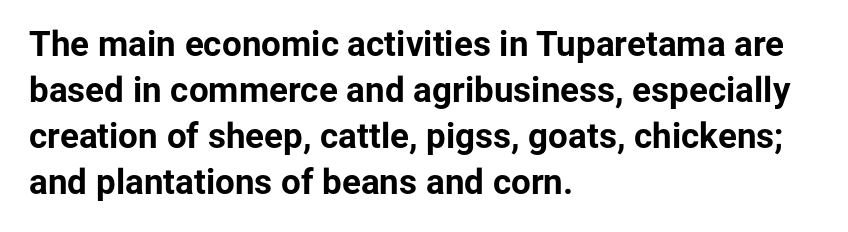
{"serif": "no", "italic": "no", "bold": "yes", "weight": "bold", "width": "normal", "stroke_contrast": "low", "x_height": "medium", "monospaced": "no", "underline": "no", "align": "left", "line_spacing": "normal", "line_spacing_ratio": 1.31, "letter_spacing": "normal", "letter_spacing_em": 0.0, "glyph_px": 35}
